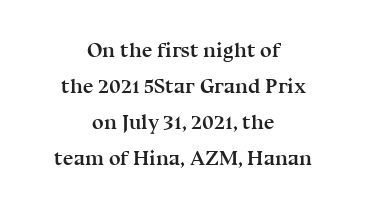
The image shows 21 px bold type, upright; set centered, line spacing 1.71x, normal letter spacing, not underlined.
